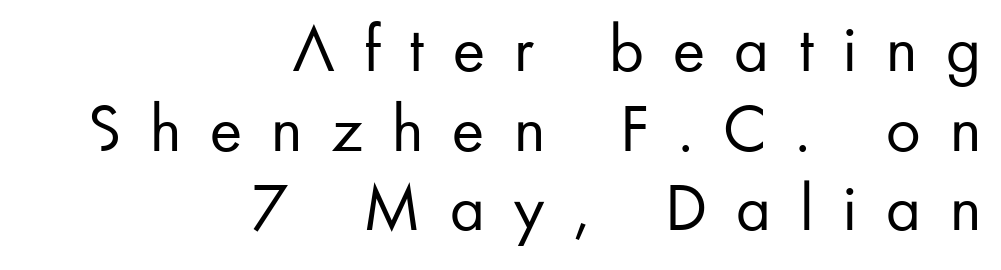
Just letters on the line, the space beneath them empty. Varying glyph widths throughout — classic text-font behaviour. The passage shown is typeset with a sans-serif family. Casual observation: everything's shoved over to the right.
